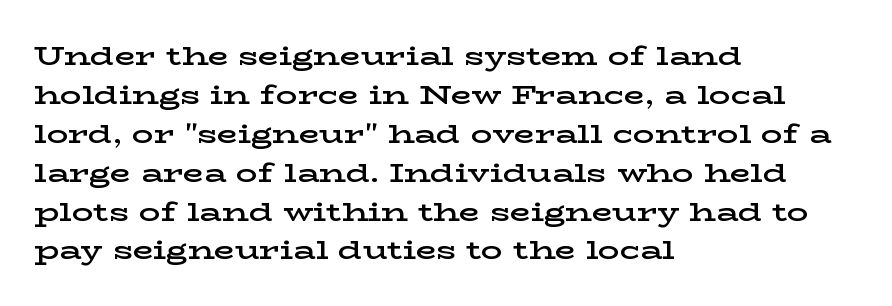
The image shows 27 px text type, upright; set left-aligned, normal line spacing (1.44x), normal letter spacing, not underlined.
